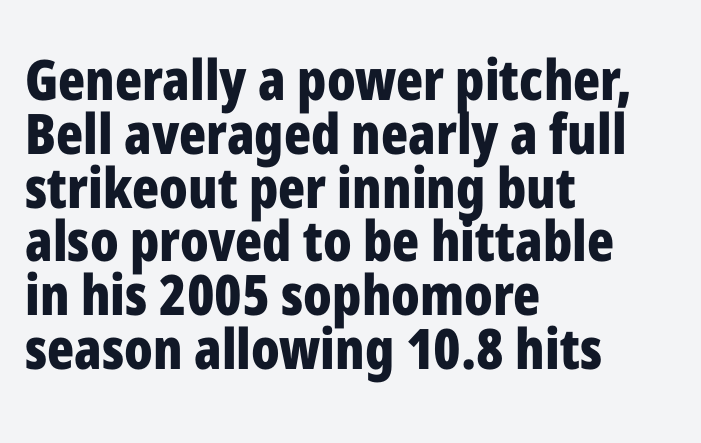
The image shows 56 px bold, condensed sans-serif type, upright; set left-aligned, tight line spacing (0.96x), normal letter spacing, not underlined; low stroke contrast and a medium x-height.
